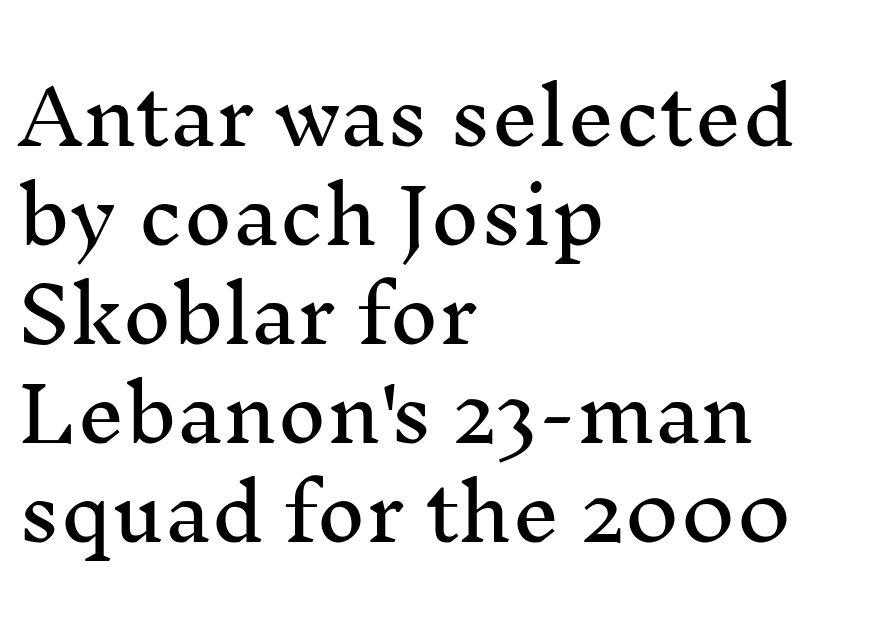
Q: Is the text italic (slanted)? A: No, it is upright.
Q: Is the typeface a serif or a sans-serif typeface? A: Serif.
Q: Is the text underlined? A: No.
Q: How is the paragraph aligned? A: Left-aligned.
Q: Is the spacing between letters normal or unusually wide? A: Normal.
Q: Is the spacing between lines tight, normal or loose? A: Normal.
Q: Width (condensed, normal, or wide)? A: Normal.
Q: Stroke contrast? A: Medium.
Q: x-height? A: Medium.
Q: Monospaced? A: No.
